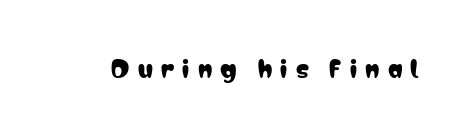
Q: Is the text italic (slanted)? A: No, it is upright.
Q: Is the text underlined? A: No.
Q: Is the spacing between letters normal or unusually wide? A: Unusually wide.
